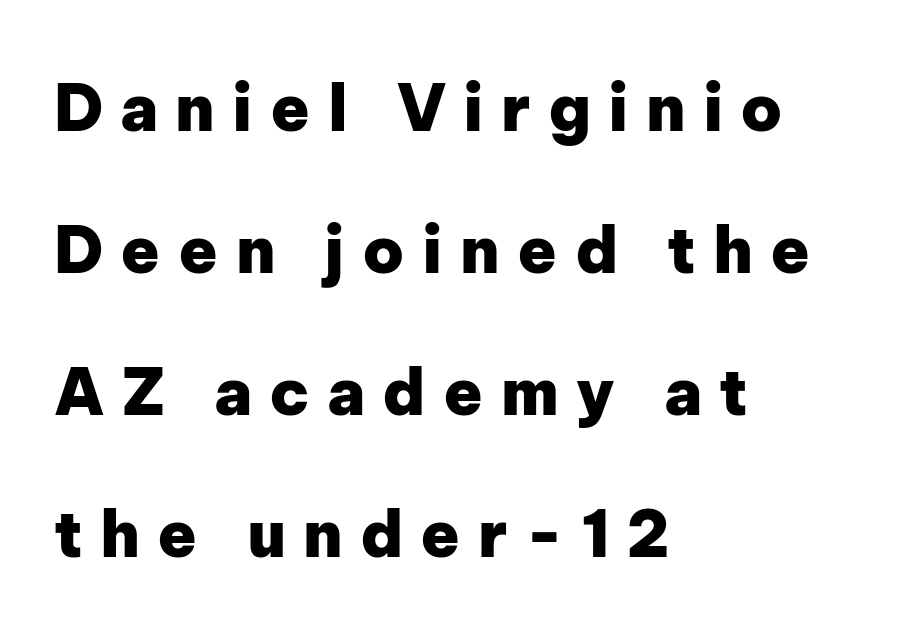
Interline gaps are noticeably wide in this sample. Examine the stroke ends and you'll find no serifs. The letters are spread apart with noticeably loose tracking. Do the characters align in a grid? No, the font is proportional. The lettering holds an erect, upright posture throughout. The sample has been set heavy, in full bold.
